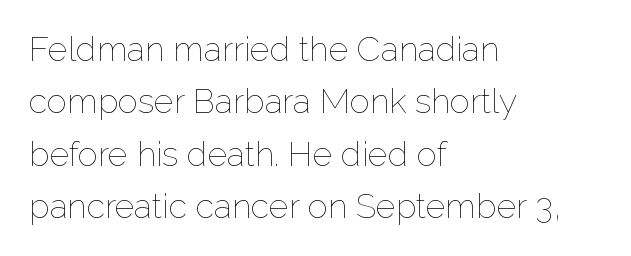
{"italic": "no", "bold": "no", "weight": "thin", "width": "normal", "stroke_contrast": "low", "x_height": "medium", "monospaced": "no", "underline": "no", "align": "left", "line_spacing": "normal", "line_spacing_ratio": 1.54, "letter_spacing": "normal", "letter_spacing_em": 0.0, "glyph_px": 34}
